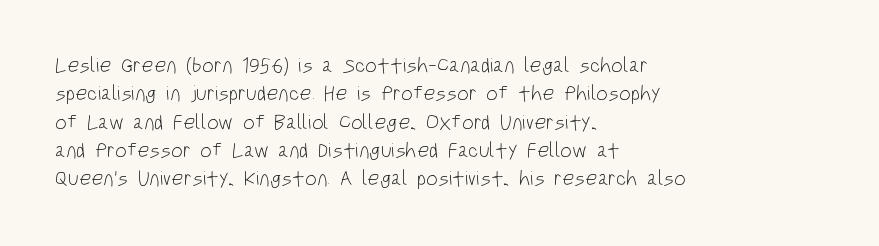
{"italic": "no", "bold": "no", "underline": "no", "align": "left", "line_spacing": "normal", "line_spacing_ratio": 1.35, "letter_spacing": "normal", "letter_spacing_em": 0.0, "glyph_px": 21}
